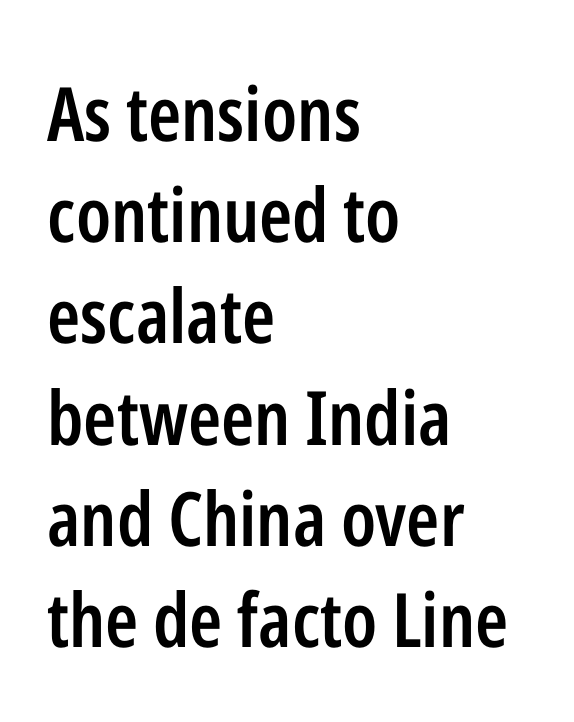
Note: no serifs on the glyphs. The letterforms sit shoulder to shoulder at normal distance. A bare baseline throughout the passage. The sample has been set in demibold, a notch under bold. Horizontal bands of white between lines are of average thickness. These lines are rendered in a variable-pitch font.
